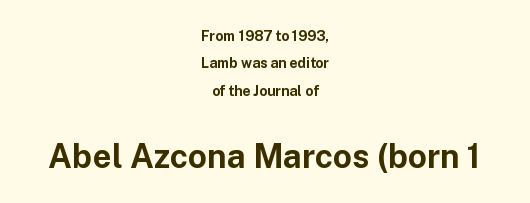
Just letters on the line, the space beneath them empty. Posture: straight, roman, zero tilt. The composition opens small and finishes big. Glyph-to-glyph distance matches everyday printed text. Proportional: the letters do not fall into vertical columns. Font category for this specimen: sans-serif.
